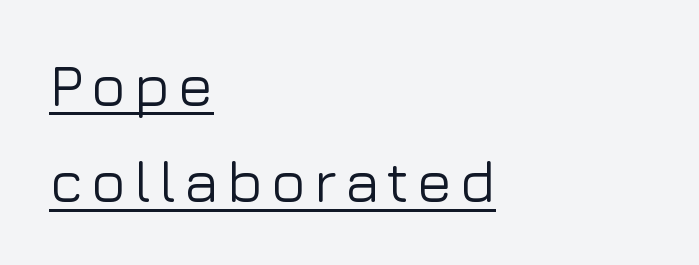
Q: Is the text italic (slanted)? A: No, it is upright.
Q: Is the typeface a serif or a sans-serif typeface? A: Sans-serif.
Q: Is the text underlined? A: Yes.
Q: How is the paragraph aligned? A: Left-aligned.
Q: Is the spacing between lines tight, normal or loose? A: Normal.
Q: Width (condensed, normal, or wide)? A: Normal.
Q: Stroke contrast? A: Low.
Q: x-height? A: Medium.
Q: Monospaced? A: No.
